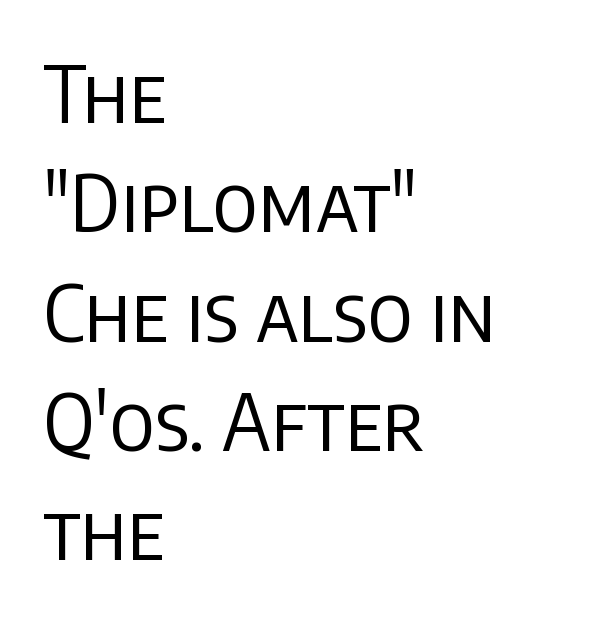
The typography opts for an upright posture over an oblique one. A light-to-regular cut is what we see here. Nothing unusual about the tracking: characters are spaced as the font intends. Is this a fixed-width face? No — the glyphs have proportional, varying widths. The ragged edge is on the right, which tells us the setting is flush left. The glyphs are unaccompanied by any horizontal stroke below them.
